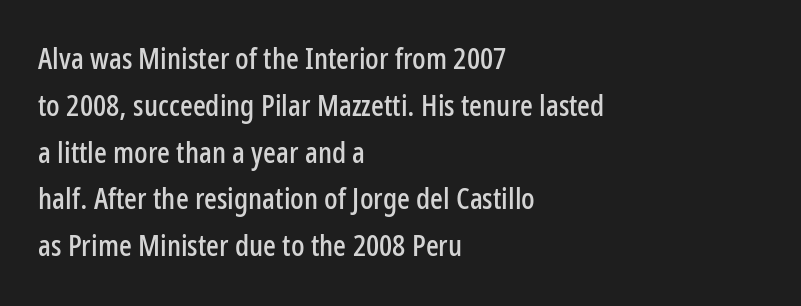
You could not count columns in this text — the font is proportionally spaced. Honestly, the row spacing looks completely unremarkable. The letters stand upright; this is a roman face. Nobody drew a line under any word here. The designer went with a sans here, leaving each stem footless.
